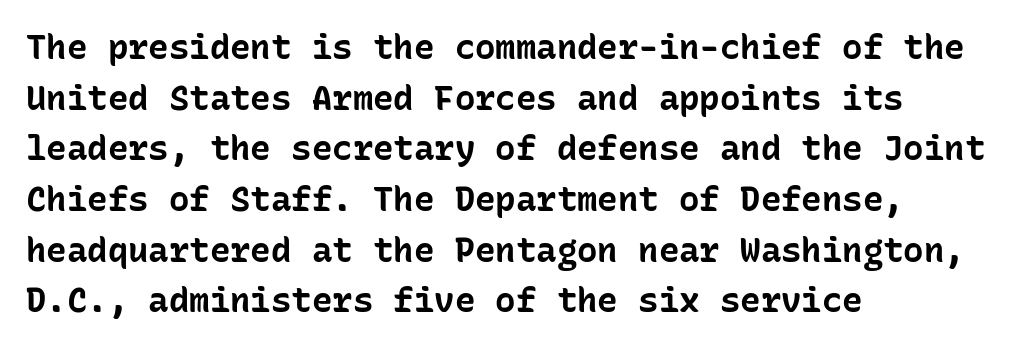
The image shows 34 px bold sans-serif type, upright, monospaced; set left-aligned, normal line spacing (1.49x), normal letter spacing, not underlined; low stroke contrast and a medium x-height.
